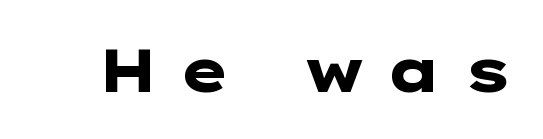
{"serif": "no", "italic": "no", "bold": "yes", "weight": "heavy", "width": "wide", "stroke_contrast": "low", "x_height": "medium", "underline": "no", "letter_spacing": "wide", "letter_spacing_em": 0.34, "glyph_px": 60}
